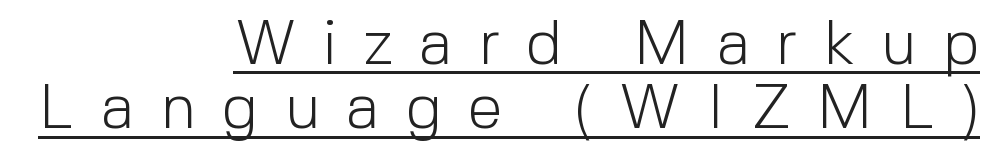
{"serif": "no", "italic": "no", "bold": "no", "weight": "light", "width": "normal", "x_height": "medium", "monospaced": "no", "underline": "yes", "align": "right", "line_spacing": "tight", "line_spacing_ratio": 1.02, "letter_spacing": "wide", "letter_spacing_em": 0.42, "glyph_px": 63}
